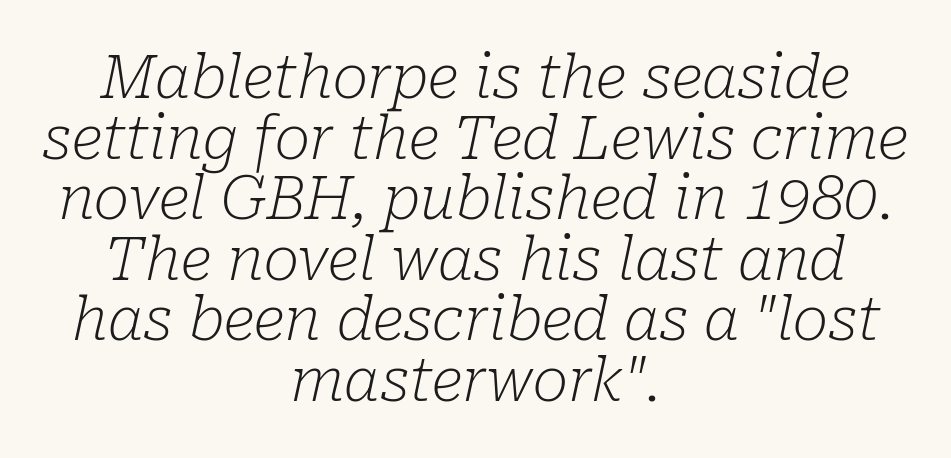
Would a proofreader flag this as italicized? Yes. The compositor balanced each line on the midline. Underline: absent. Weight: not bold — regular or lighter.
